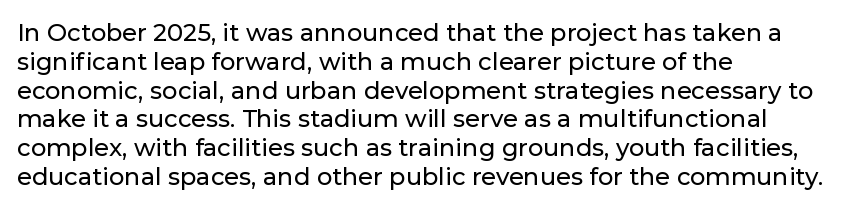
{"italic": "no", "underline": "no", "align": "left", "line_spacing_ratio": 1.2, "letter_spacing": "normal", "letter_spacing_em": 0.0, "glyph_px": 24}
